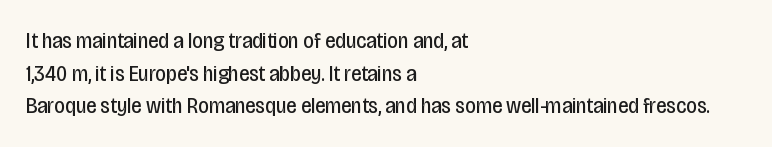
The image shows 23 px text type, upright; set left-aligned, normal line spacing (1.42x), normal letter spacing, not underlined.
